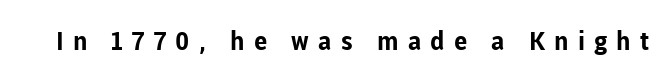
The image shows 26 px bold type, upright; set unusually wide letter spacing (+0.35 em), not underlined.
